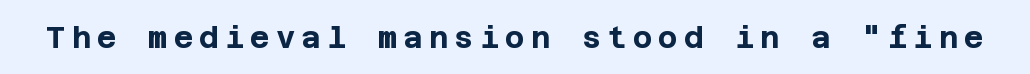
The image shows 30 px bold sans-serif type, upright; set unusually wide letter spacing (+0.2 em), not underlined; low stroke contrast and a large x-height.
